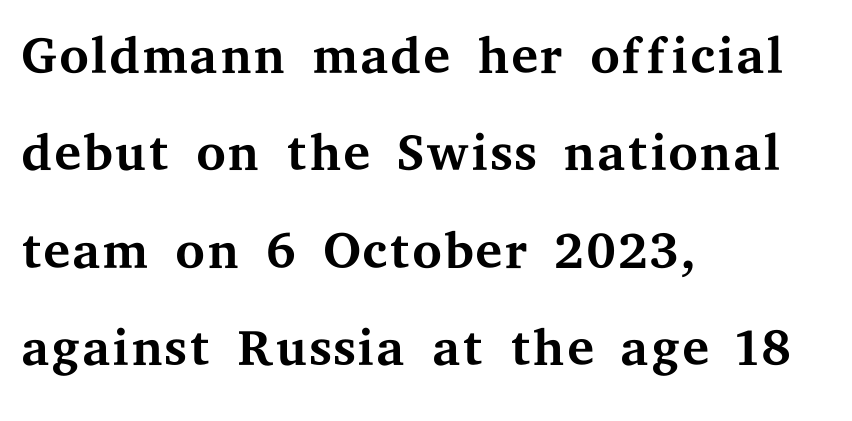
The image shows 76 px regular-weight, wide serif type, upright; set left-aligned, normal line spacing (1.28x), normal letter spacing, not underlined; medium stroke contrast and a medium x-height.
